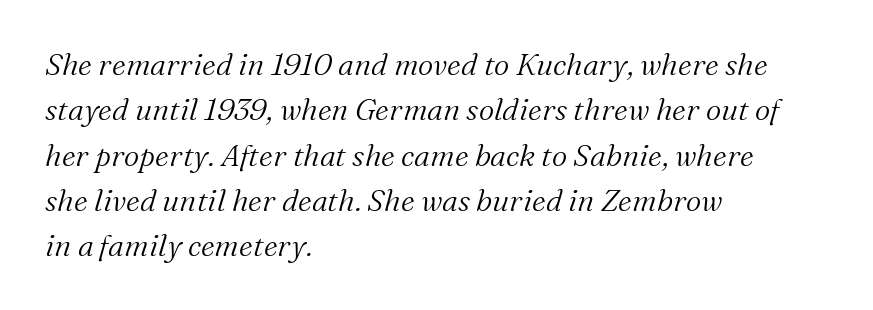
The type family on display is of the serif kind. Slanted lettering throughout. The rendering keeps characters at their native spacing. A normal amount of white space separates one row of letters from the next.
